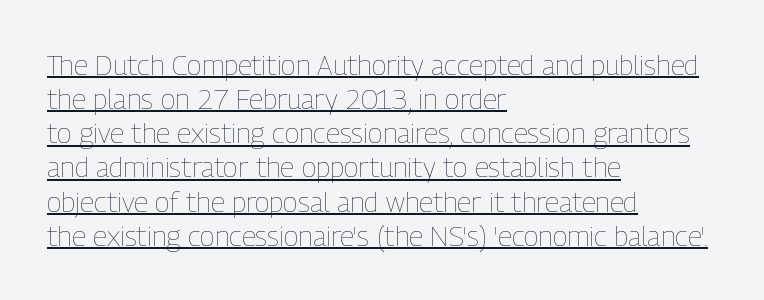
Q: Is the text bold? A: No.
Q: Is the text italic (slanted)? A: No, it is upright.
Q: Is the text underlined? A: Yes.
Q: How is the paragraph aligned? A: Left-aligned.
Q: Is the spacing between letters normal or unusually wide? A: Normal.
Q: Width (condensed, normal, or wide)? A: Condensed.
Q: Stroke contrast? A: Low.
Q: x-height? A: Medium.
Q: Monospaced? A: No.
